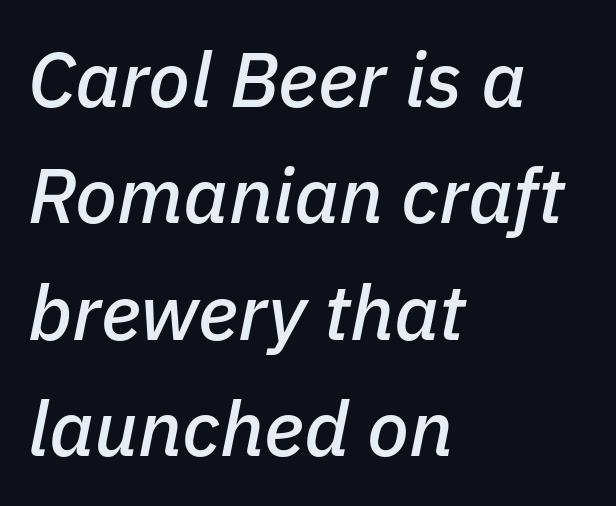
The image shows 77 px text type, italic (leaning right); set left-aligned, normal line spacing (1.51x), normal letter spacing, not underlined; low stroke contrast and a medium x-height.
